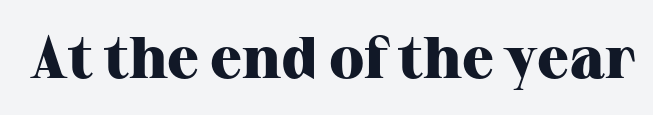
Q: Is the text bold? A: Yes.
Q: Is the text italic (slanted)? A: No, it is upright.
Q: Is the typeface a serif or a sans-serif typeface? A: Serif.
Q: Is the text underlined? A: No.
Q: Is the spacing between letters normal or unusually wide? A: Normal.
Q: Width (condensed, normal, or wide)? A: Normal.
Q: Stroke contrast? A: High.
Q: x-height? A: Medium.
Q: Monospaced? A: No.
